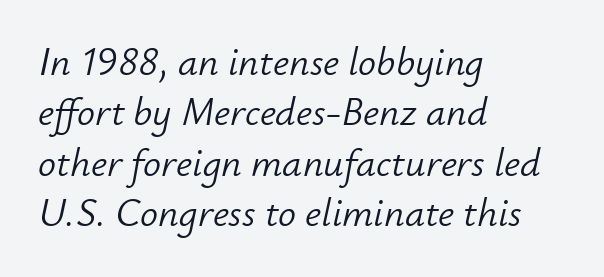
{"italic": "yes", "lean": "right", "slant_degrees": 12, "bold": "no", "weight": "light", "width": "normal", "stroke_contrast": "low", "x_height": "small", "monospaced": "no", "underline": "no", "align": "left", "line_spacing": "normal", "line_spacing_ratio": 1.26, "letter_spacing": "normal", "letter_spacing_em": 0.0, "glyph_px": 40}
